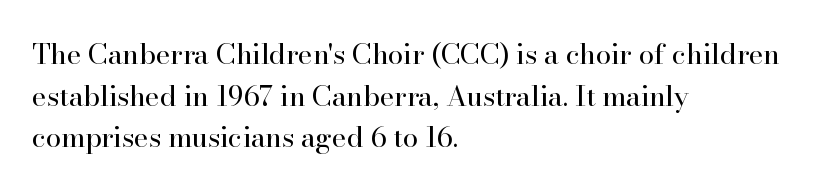
The image shows 28 px regular-weight serif type, upright; set left-aligned, normal line spacing (1.49x), normal letter spacing, not underlined; high stroke contrast and a small x-height.
